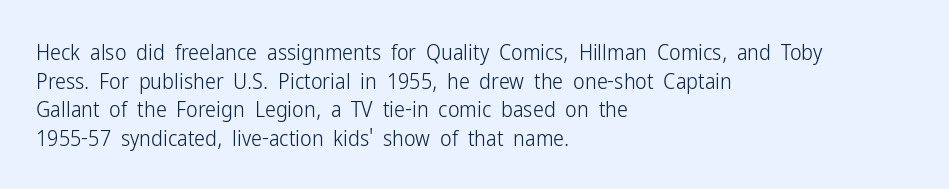
Q: Is the text bold? A: No.
Q: Is the text italic (slanted)? A: No, it is upright.
Q: Is the text underlined? A: No.
Q: How is the paragraph aligned? A: Left-aligned.
Q: Is the spacing between letters normal or unusually wide? A: Normal.
Q: Is the spacing between lines tight, normal or loose? A: Normal.
